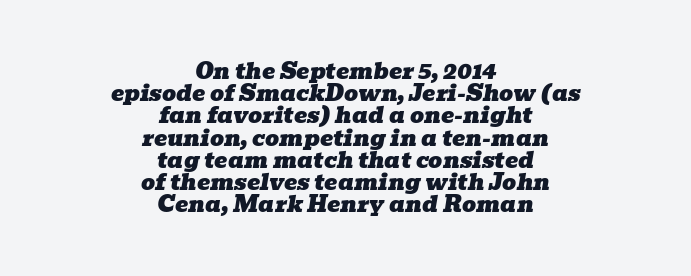
Q: Is the text italic (slanted)? A: Yes, it leans right by about 10 degrees.
Q: Is the text underlined? A: No.
Q: How is the paragraph aligned? A: Centered.
Q: Is the spacing between letters normal or unusually wide? A: Normal.
Q: Is the spacing between lines tight, normal or loose? A: Tight.
